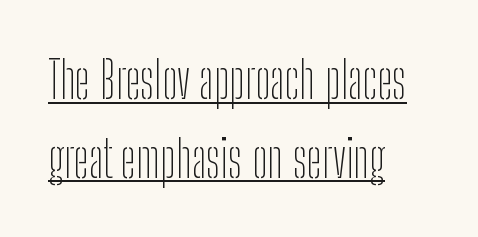
{"serif": "no", "italic": "no", "bold": "no", "weight": "thin", "width": "condensed", "stroke_contrast": "low", "x_height": "medium", "monospaced": "no", "underline": "yes", "align": "left", "line_spacing": "normal", "line_spacing_ratio": 1.54, "letter_spacing": "normal", "letter_spacing_em": 0.0, "glyph_px": 51}
